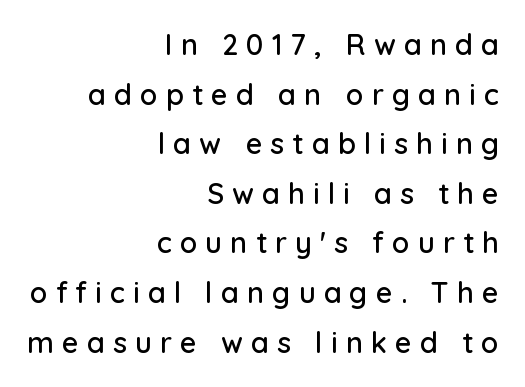
The image shows 29 px sans-serif type, upright; set right-aligned, line spacing 1.71x, unusually wide letter spacing (+0.28 em), not underlined; low stroke contrast and a medium x-height.
